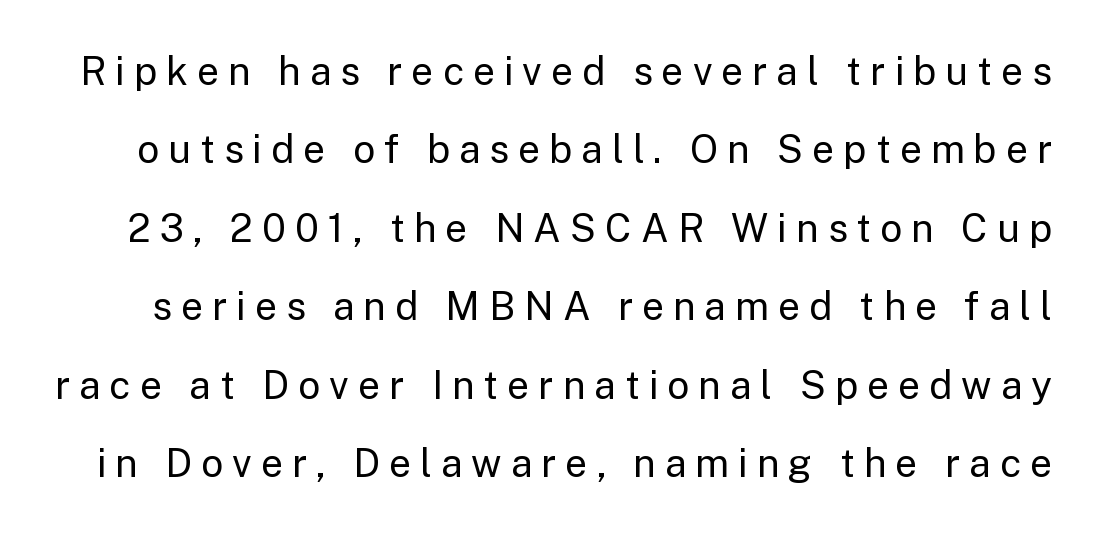
Honestly, the letter spacing is so wide it's the main thing you notice. You could not count columns in this text — the font is proportionally spaced. On a weight scale, this lands at 450 or below. Honestly, there is no underline to notice here at all. The font family rendered here belongs to the sans-serif group.
